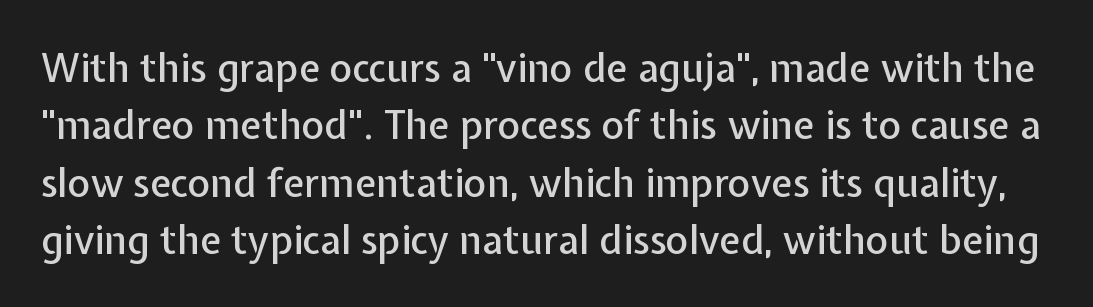
Q: Is the text italic (slanted)? A: No, it is upright.
Q: Is the typeface a serif or a sans-serif typeface? A: Sans-serif.
Q: Is the text underlined? A: No.
Q: Is the spacing between letters normal or unusually wide? A: Normal.
Q: Is the spacing between lines tight, normal or loose? A: Normal.
Q: Width (condensed, normal, or wide)? A: Normal.
Q: Stroke contrast? A: Low.
Q: x-height? A: Medium.
Q: Monospaced? A: No.
